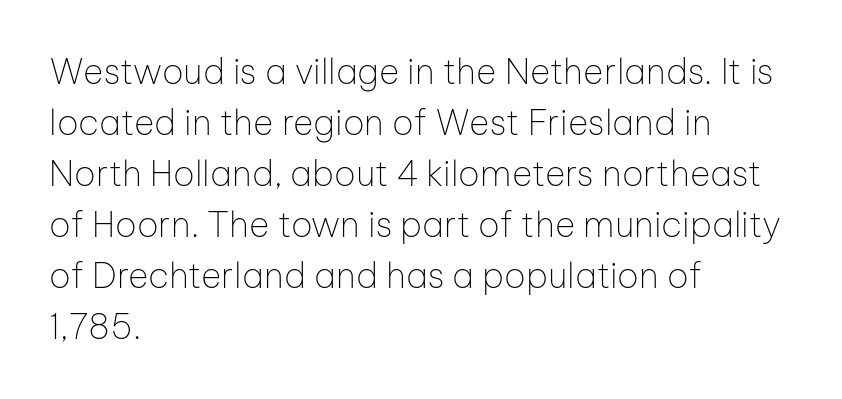
Plain, unruled lines of type. This sample uses an upright cut, with every glyph sitting square on the baseline. Characters follow at the spacing the type designer built in. This sample uses a sans-serif face.
